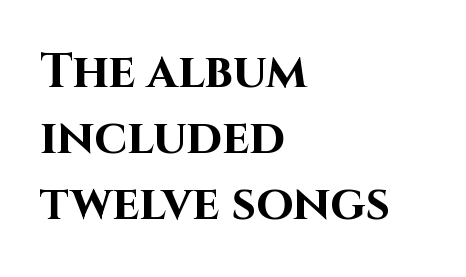
The image shows 48 px bold sans-serif type, upright; set left-aligned, normal line spacing (1.37x), normal letter spacing, not underlined; high stroke contrast and a large x-height.
